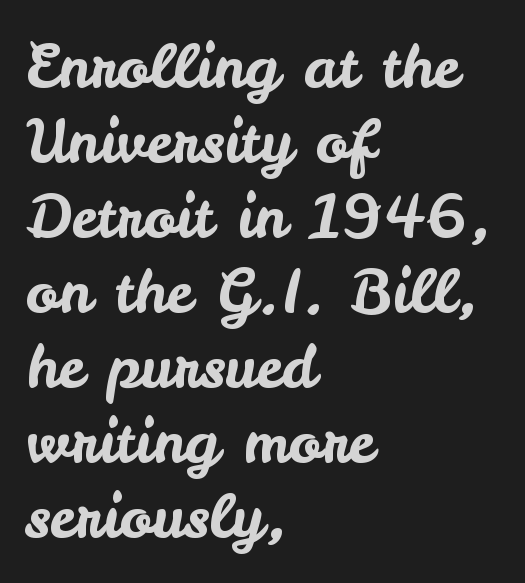
Q: Is the text italic (slanted)? A: Yes.
Q: Is the typeface a serif or a sans-serif typeface? A: Sans-serif.
Q: Is the text underlined? A: No.
Q: How is the paragraph aligned? A: Left-aligned.
Q: Is the spacing between letters normal or unusually wide? A: Normal.
Q: Is the spacing between lines tight, normal or loose? A: Normal.
Q: Width (condensed, normal, or wide)? A: Normal.
Q: Stroke contrast? A: Low.
Q: x-height? A: Small.
Q: Monospaced? A: No.
